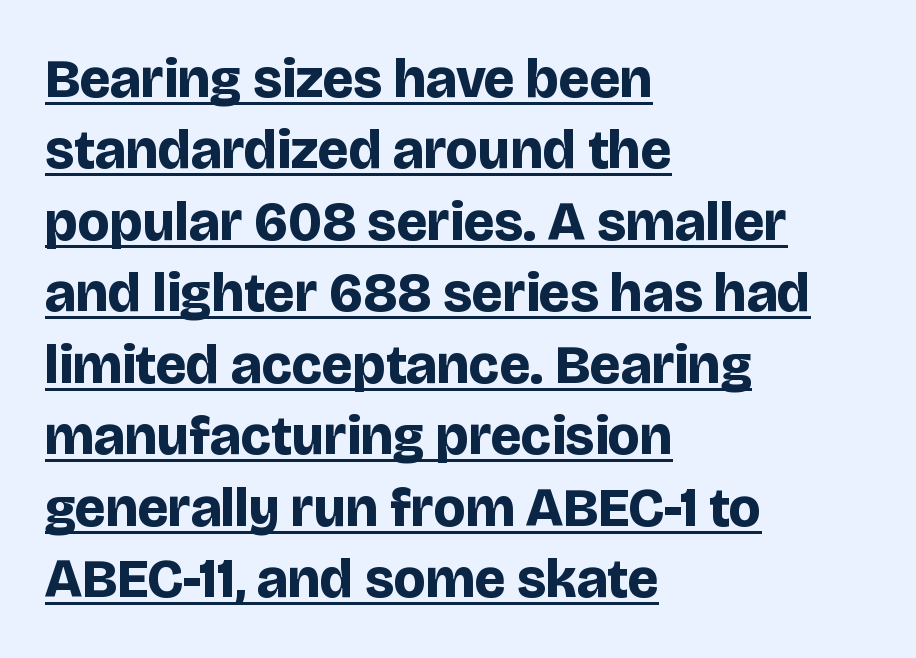
Q: Is the text bold? A: Yes.
Q: Is the text italic (slanted)? A: No, it is upright.
Q: Is the typeface a serif or a sans-serif typeface? A: Sans-serif.
Q: Is the text underlined? A: Yes.
Q: How is the paragraph aligned? A: Left-aligned.
Q: Is the spacing between letters normal or unusually wide? A: Normal.
Q: Is the spacing between lines tight, normal or loose? A: Normal.
Q: Width (condensed, normal, or wide)? A: Normal.
Q: Stroke contrast? A: Low.
Q: x-height? A: Large.
Q: Monospaced? A: No.
